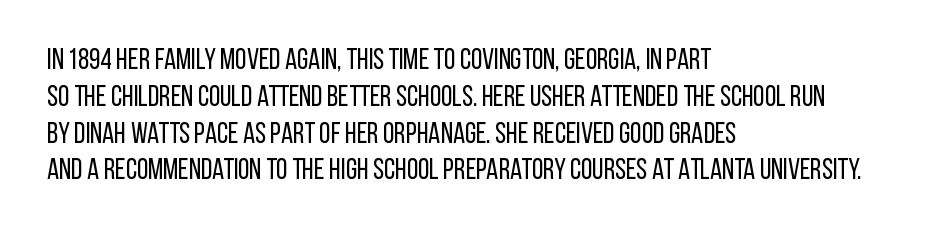
Q: Is the text bold? A: No.
Q: Is the text italic (slanted)? A: No, it is upright.
Q: Is the typeface a serif or a sans-serif typeface? A: Sans-serif.
Q: Is the text underlined? A: No.
Q: How is the paragraph aligned? A: Left-aligned.
Q: Is the spacing between letters normal or unusually wide? A: Normal.
Q: Is the spacing between lines tight, normal or loose? A: Normal.
Q: Width (condensed, normal, or wide)? A: Condensed.
Q: Stroke contrast? A: Low.
Q: x-height? A: Large.
Q: Monospaced? A: No.
